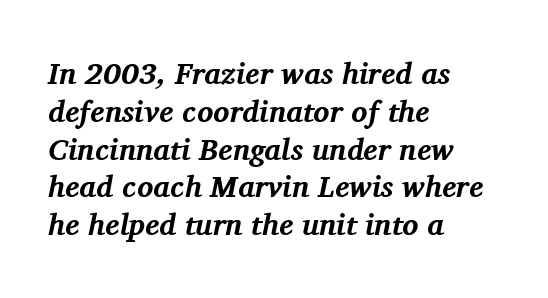
In terms of letterspacing, this is plain default setting. Characters are canted at an angle relative to the baseline's perpendicular. Visually the block forms a straight wall on the left and a jagged coastline on the right. Each letter's strokes conclude with small projecting serifs. Every letter is thick-stroked: bold, no question.
